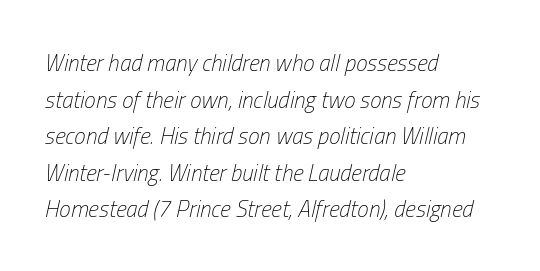
The image shows 23 px text type, italic (leaning right); set left-aligned, normal line spacing (1.59x), normal letter spacing, not underlined.
